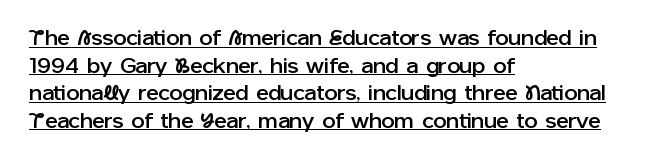
{"italic": "no", "underline": "yes", "align": "left", "line_spacing": "normal", "line_spacing_ratio": 1.31, "letter_spacing": "normal", "letter_spacing_em": 0.0, "glyph_px": 21}
